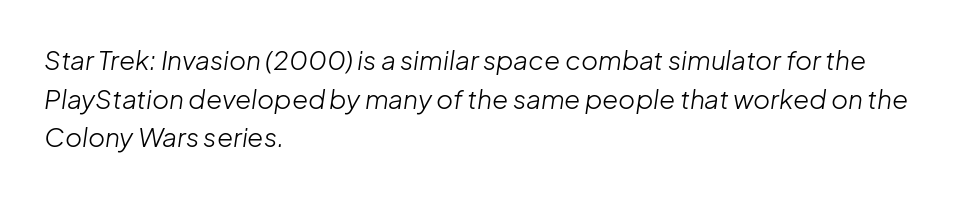
The image shows 26 px text type, italic (leaning right); set left-aligned, normal line spacing (1.49x), normal letter spacing, not underlined.
